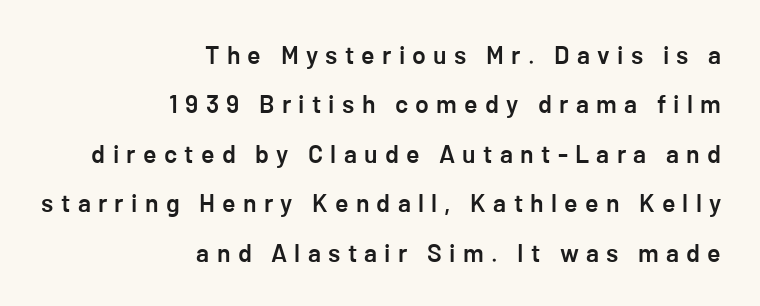
Characters follow at a spacing far wider than the type designer built in. The ragged edge is on the left, which tells us the setting is flush right. In terms of posture, this sample is upright. The space beneath each line is pristine and unruled.
